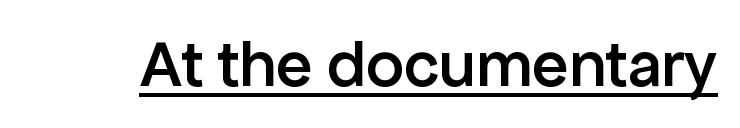
Q: Is the text bold? A: Semi-bold.
Q: Is the text italic (slanted)? A: No, it is upright.
Q: Is the typeface a serif or a sans-serif typeface? A: Sans-serif.
Q: Is the text underlined? A: Yes.
Q: Is the spacing between letters normal or unusually wide? A: Normal.
Q: Width (condensed, normal, or wide)? A: Normal.
Q: Stroke contrast? A: Low.
Q: x-height? A: Medium.
Q: Monospaced? A: No.
